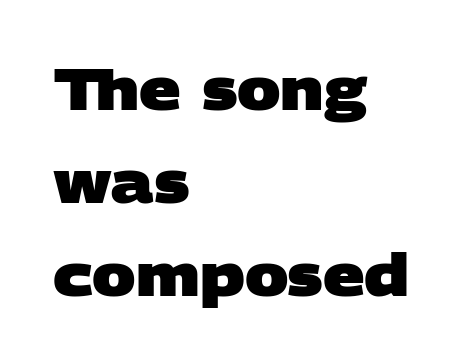
The image shows 58 px heavy, wide sans-serif type; set left-aligned, normal line spacing (1.6x), normal letter spacing, not underlined; low stroke contrast and a large x-height.
